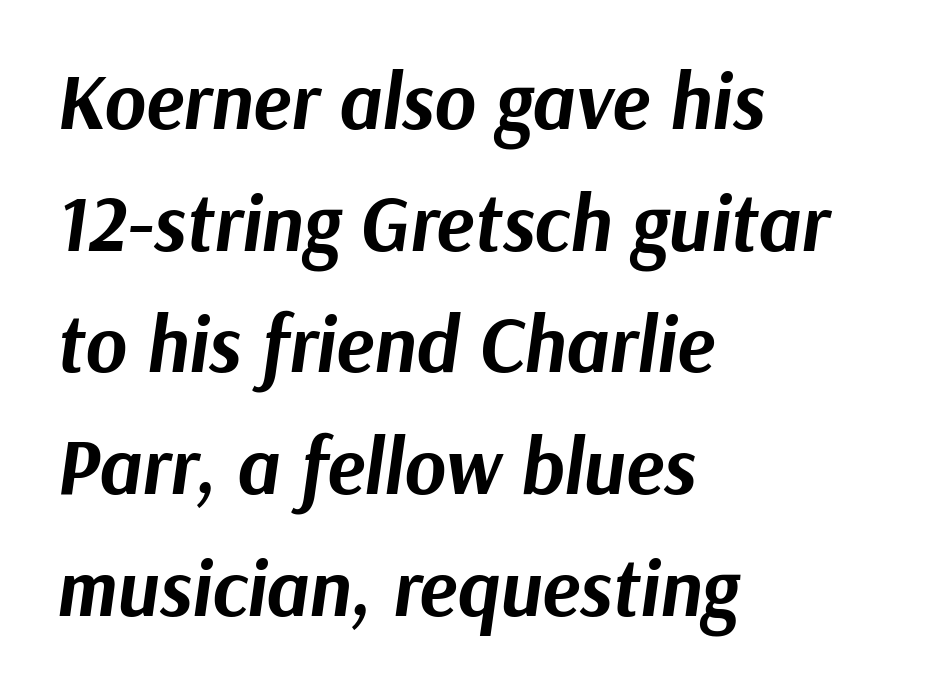
{"italic": "yes", "lean": "right", "slant_degrees": 9, "bold": "yes", "weight": "bold", "width": "normal", "stroke_contrast": "medium", "x_height": "medium", "monospaced": "no", "underline": "no", "align": "left", "line_spacing": "normal", "line_spacing_ratio": 1.54, "letter_spacing": "normal", "letter_spacing_em": 0.0, "glyph_px": 79}
